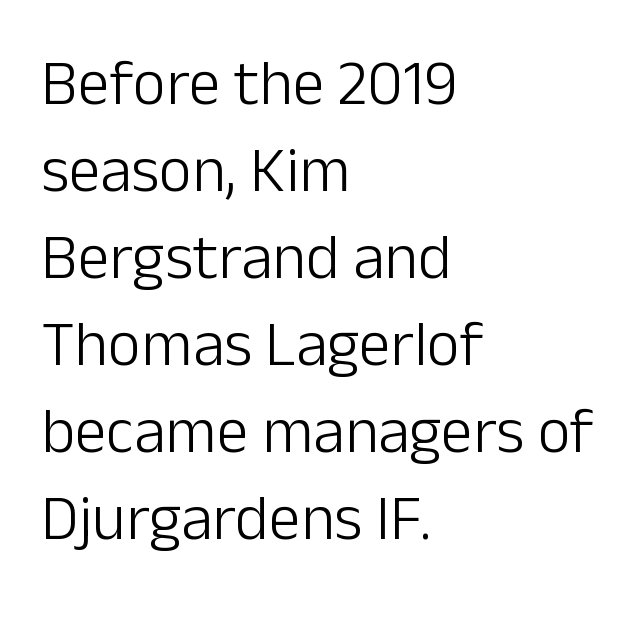
The image shows 64 px light sans-serif type, upright; set left-aligned, normal line spacing (1.36x), normal letter spacing, not underlined; low stroke contrast and a medium x-height.
